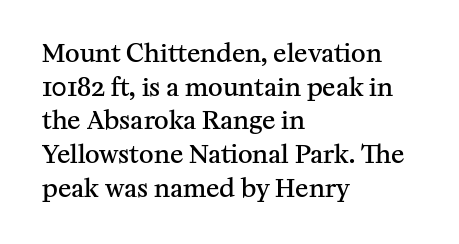
Q: Is the text bold? A: Semi-bold.
Q: Is the text italic (slanted)? A: No, it is upright.
Q: Is the text underlined? A: No.
Q: How is the paragraph aligned? A: Left-aligned.
Q: Is the spacing between letters normal or unusually wide? A: Normal.
Q: Is the spacing between lines tight, normal or loose? A: Normal.
